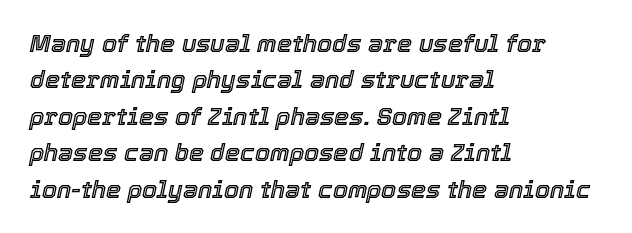
Q: Is the text italic (slanted)? A: Yes, it leans right by about 12 degrees.
Q: Is the text underlined? A: No.
Q: How is the paragraph aligned? A: Left-aligned.
Q: Is the spacing between letters normal or unusually wide? A: Normal.
Q: Is the spacing between lines tight, normal or loose? A: Normal.
